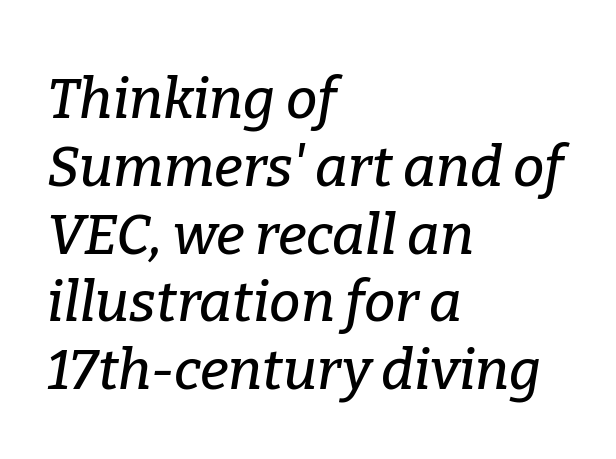
{"serif": "yes", "italic": "yes", "lean": "right", "slant_degrees": 9, "width": "normal", "stroke_contrast": "low", "x_height": "medium", "monospaced": "no", "underline": "no", "align": "left", "line_spacing_ratio": 1.21, "letter_spacing": "normal", "letter_spacing_em": 0.0, "glyph_px": 56}
